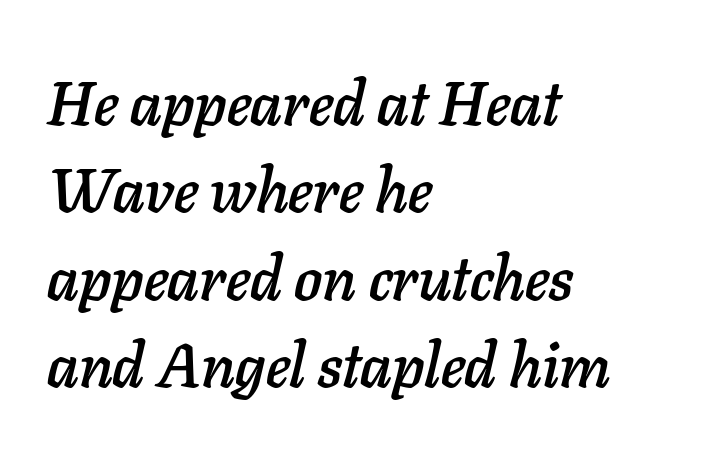
{"italic": "yes", "lean": "right", "slant_degrees": 11, "width": "normal", "stroke_contrast": "low", "x_height": "medium", "monospaced": "no", "underline": "no", "align": "left", "line_spacing": "normal", "line_spacing_ratio": 1.41, "letter_spacing": "normal", "letter_spacing_em": 0.0, "glyph_px": 62}
